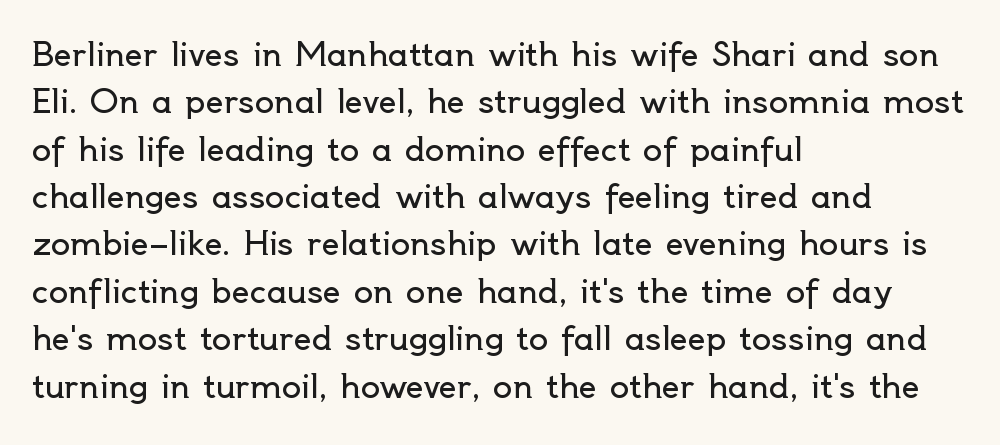
Does the leading feel generous? No, just average. This sample is left-justified, so line endings fall wherever the words run out. Here the glyphs are tracked normally, forming tight word shapes. You could not count columns in this text — the font is proportionally spaced.
